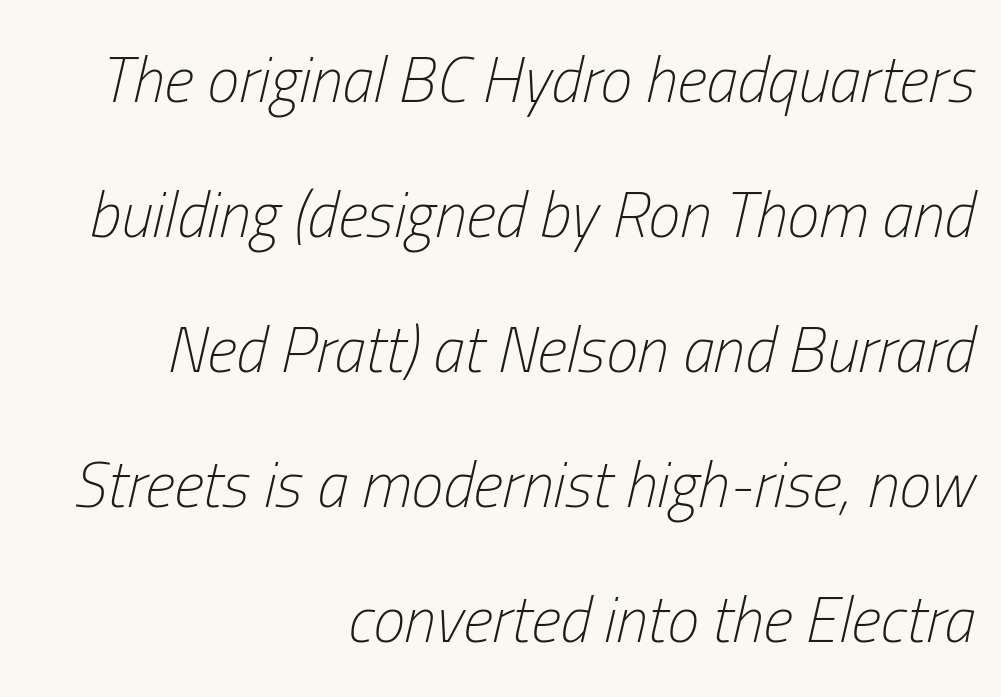
The gaps between neighbouring characters are ordinary and unremarkable. Only glyphs here, with clear space below each row. Style check: oblique. The rendering uses natural spacing where letterforms have individual widths. Summary of weight: not heavy and not bold.
